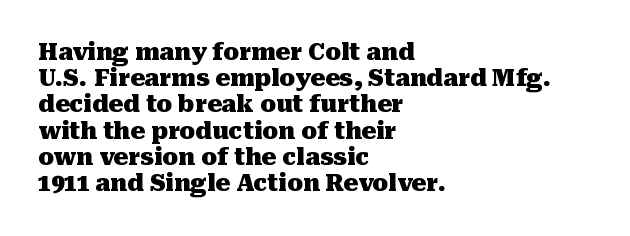
The image shows 23 px bold type, upright; set left-aligned, tight line spacing (1.14x), normal letter spacing, not underlined.
